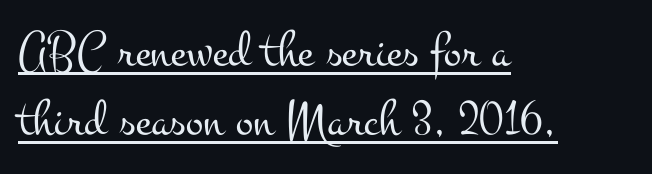
Q: Is the text bold? A: No.
Q: Is the text italic (slanted)? A: Yes.
Q: Is the text underlined? A: Yes.
Q: How is the paragraph aligned? A: Left-aligned.
Q: Is the spacing between letters normal or unusually wide? A: Normal.
Q: Is the spacing between lines tight, normal or loose? A: Normal.
Q: Width (condensed, normal, or wide)? A: Wide.
Q: Stroke contrast? A: Medium.
Q: x-height? A: Small.
Q: Monospaced? A: No.
